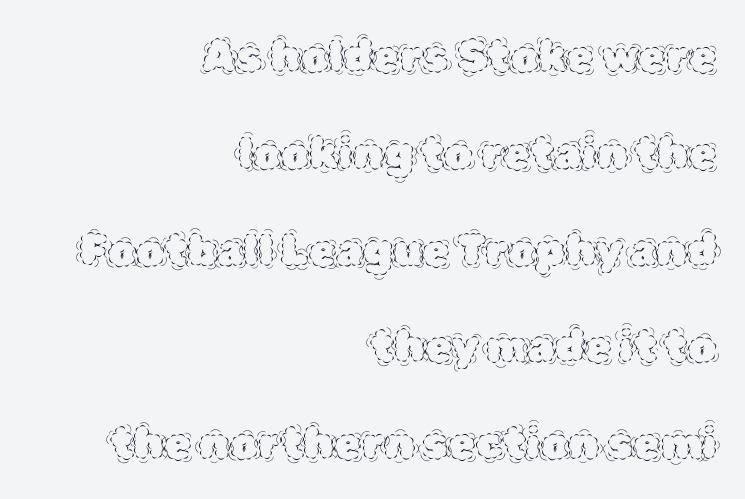
{"italic": "no", "bold": "no", "weight": "thin", "width": "normal", "x_height": "large", "monospaced": "no", "underline": "no", "align": "right", "line_spacing": "loose", "line_spacing_ratio": 2.2, "letter_spacing": "normal", "letter_spacing_em": 0.0, "glyph_px": 44}
